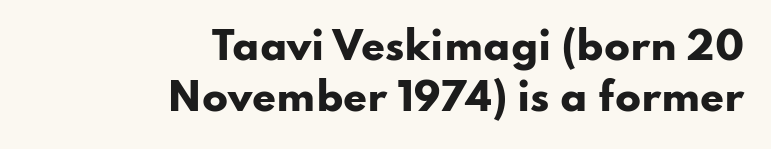
{"serif": "no", "italic": "no", "bold": "yes", "weight": "heavy", "width": "wide", "stroke_contrast": "low", "x_height": "small", "monospaced": "no", "underline": "no", "align": "right", "line_spacing": "normal", "line_spacing_ratio": 1.35, "letter_spacing": "normal", "letter_spacing_em": 0.0, "glyph_px": 38}
